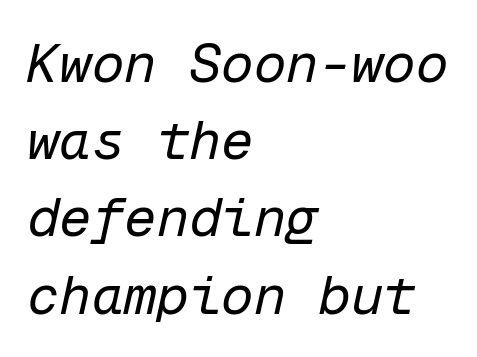
The image shows 54 px regular-weight type, italic (leaning right), monospaced; set left-aligned, normal line spacing (1.43x), normal letter spacing, not underlined; low stroke contrast and a medium x-height.
